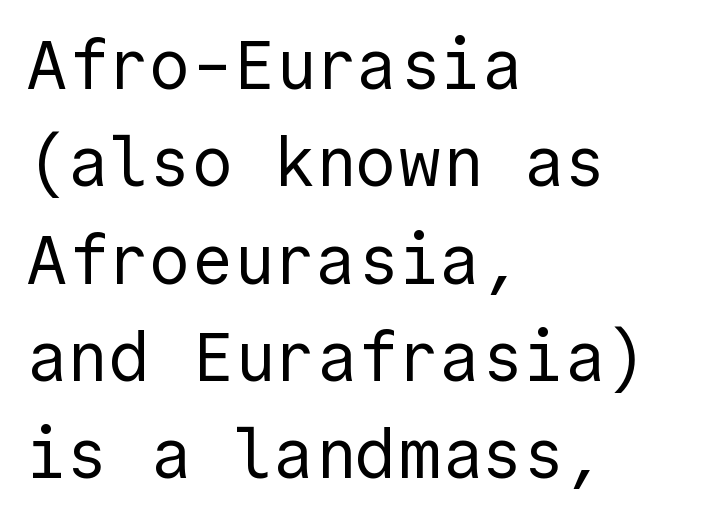
{"serif": "no", "italic": "no", "bold": "no", "weight": "regular", "width": "normal", "x_height": "medium", "underline": "no", "align": "left", "line_spacing": "normal", "line_spacing_ratio": 1.41, "letter_spacing": "normal", "letter_spacing_em": 0.0, "glyph_px": 69}
